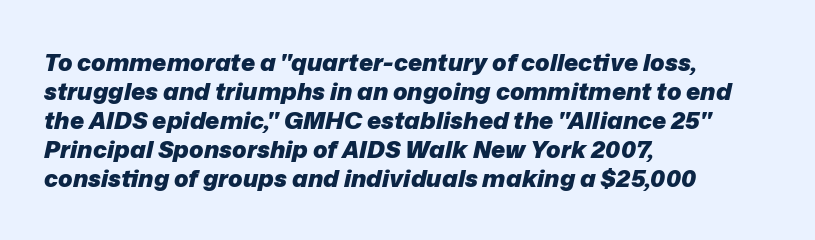
There is no visible air inserted between adjacent glyphs. Teacher's note: observe the even left margin — that is flush-left alignment. Is the type slanted? Yes — the strokes lean at a clear angle. Caption: bold face, heavy strokes.
